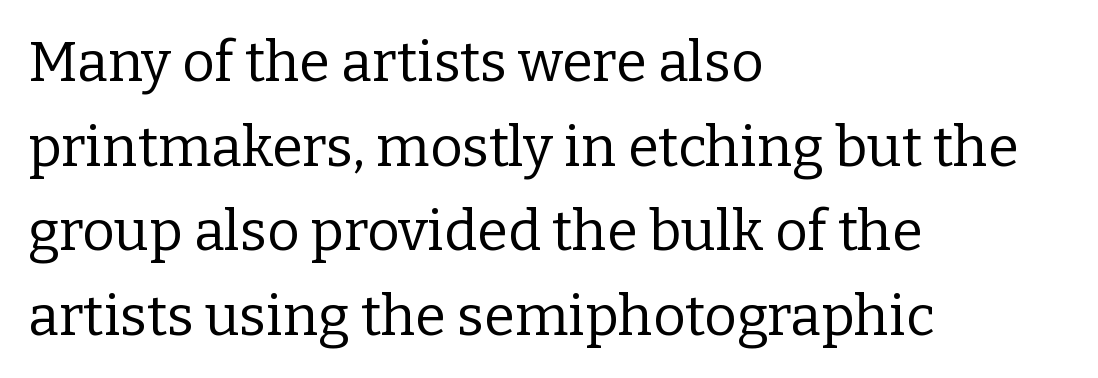
{"serif": "yes", "italic": "no", "bold": "no", "weight": "regular", "width": "normal", "stroke_contrast": "low", "x_height": "medium", "monospaced": "no", "underline": "no", "align": "left", "line_spacing": "normal", "line_spacing_ratio": 1.51, "letter_spacing": "normal", "letter_spacing_em": 0.0, "glyph_px": 56}
